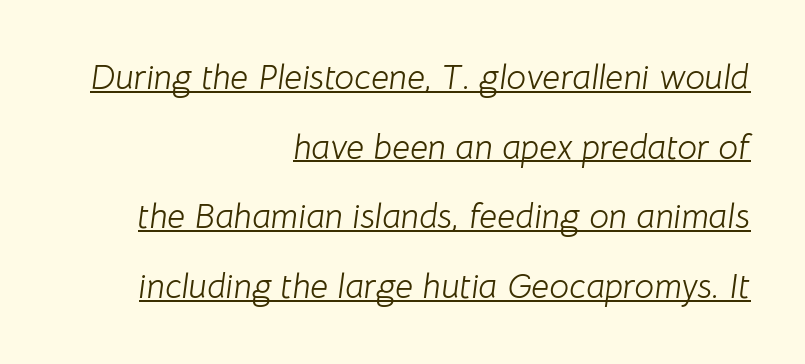
Q: Is the text bold? A: No.
Q: Is the text italic (slanted)? A: Yes, it leans right by about 8 degrees.
Q: Is the text underlined? A: Yes.
Q: How is the paragraph aligned? A: Right-aligned.
Q: Is the spacing between letters normal or unusually wide? A: Normal.
Q: Is the spacing between lines tight, normal or loose? A: Loose.
Q: Width (condensed, normal, or wide)? A: Normal.
Q: Stroke contrast? A: Low.
Q: x-height? A: Medium.
Q: Monospaced? A: No.
